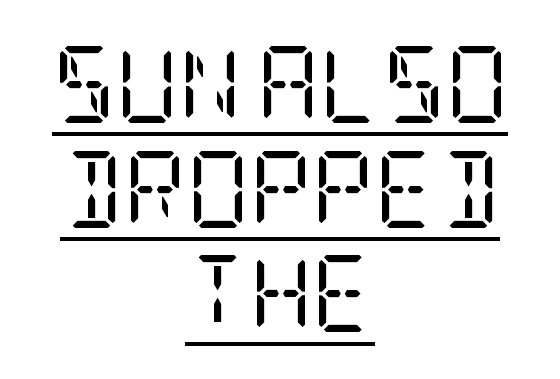
Honestly, the letter spacing is just normal — you wouldn't notice it. The lettering holds an erect, upright posture throughout. This sample uses a serif face. These lines are centered, leaving both edges ragged.
